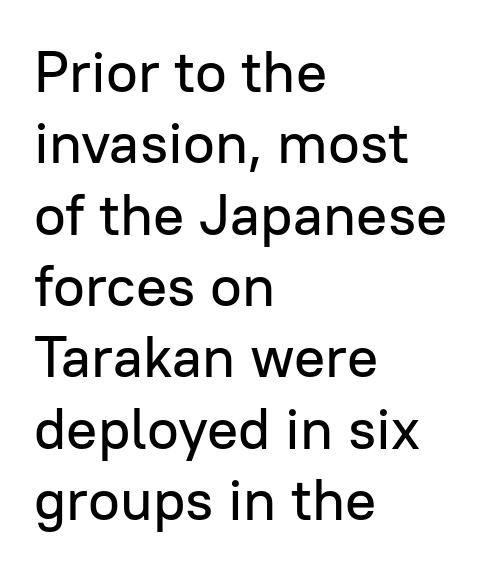
The letters advance in unequal steps, a hallmark of proportional type. A roman cut, with each character standing at attention. The lines are quadded left. The face used here is a sans, in the tradition of grotesques and geometrics.
